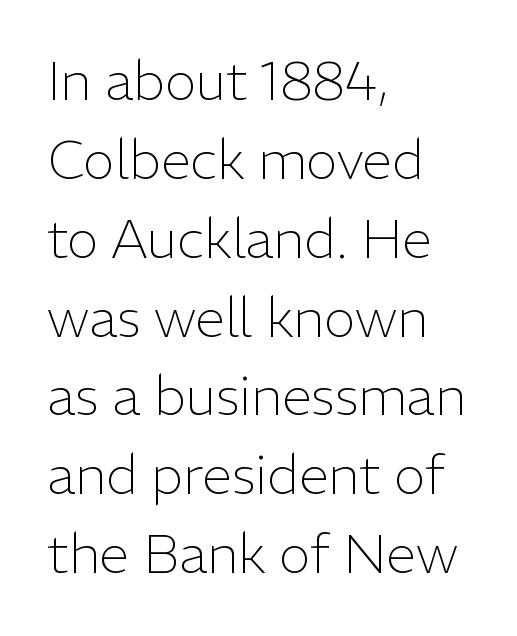
{"serif": "no", "italic": "no", "bold": "no", "weight": "light", "width": "normal", "stroke_contrast": "low", "x_height": "medium", "monospaced": "no", "underline": "no", "align": "left", "line_spacing": "normal", "line_spacing_ratio": 1.46, "letter_spacing": "normal", "letter_spacing_em": 0.0, "glyph_px": 54}
